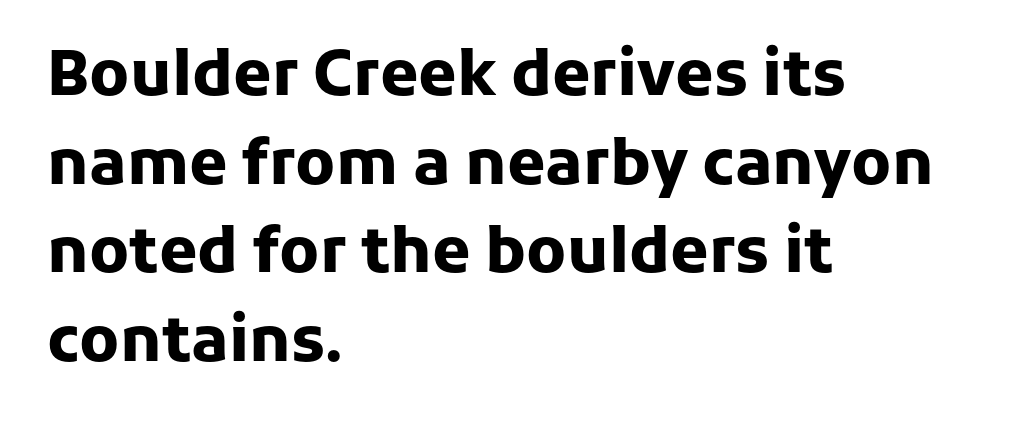
Proportional: the letters do not fall into vertical columns. The type family on display is of the sans-serif kind. Designer's note — italics off, roman on. Here the glyphs are tracked normally, forming tight word shapes.
